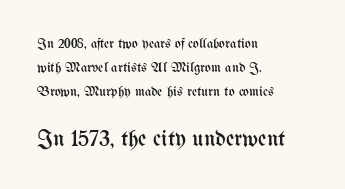
The image shows 23 px text type, upright; set left-aligned, normal line spacing (1.7x), normal letter spacing, not underlined; the second (bottom) block is 1.64x larger.
